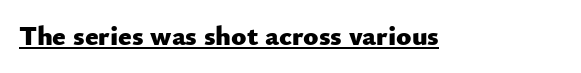
The image shows 28 px heavy sans-serif type, upright; set normal letter spacing, underlined; low stroke contrast and a small x-height.
